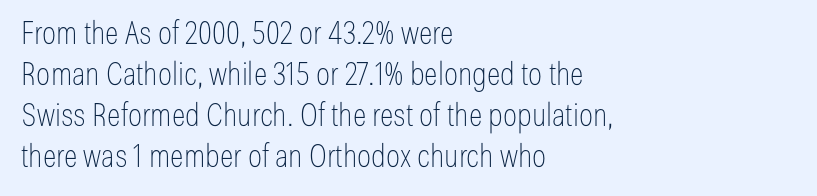
{"serif": "no", "italic": "no", "bold": "no", "weight": "thin", "width": "condensed", "stroke_contrast": "low", "x_height": "medium", "monospaced": "no", "underline": "no", "align": "left", "line_spacing": "normal", "line_spacing_ratio": 1.28, "letter_spacing": "normal", "letter_spacing_em": 0.0, "glyph_px": 32}
